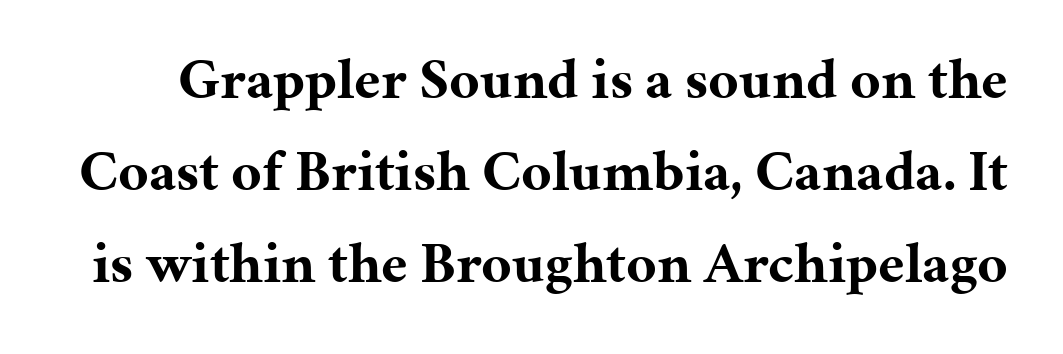
The image shows 58 px bold serif type, upright; set normal line spacing (1.59x), normal letter spacing, not underlined; medium stroke contrast and a medium x-height.
